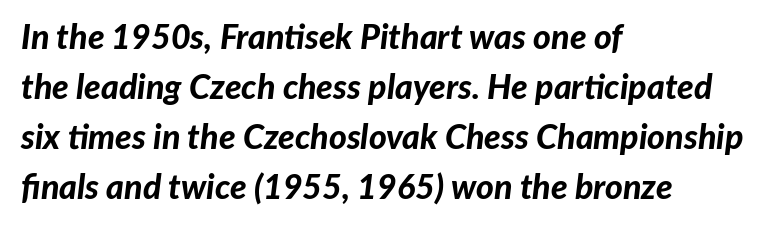
The image shows 34 px bold type, italic (leaning right); set left-aligned, normal line spacing (1.47x), normal letter spacing, not underlined; low stroke contrast and a medium x-height.
